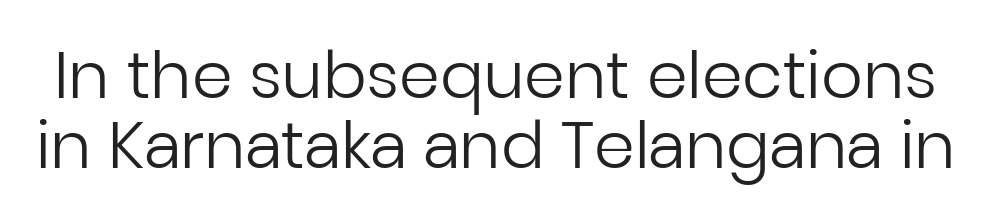
{"serif": "no", "italic": "no", "bold": "no", "weight": "regular", "width": "normal", "stroke_contrast": "low", "x_height": "medium", "monospaced": "no", "underline": "no", "line_spacing": "tight", "line_spacing_ratio": 1.07, "letter_spacing": "normal", "letter_spacing_em": 0.0, "glyph_px": 65}
